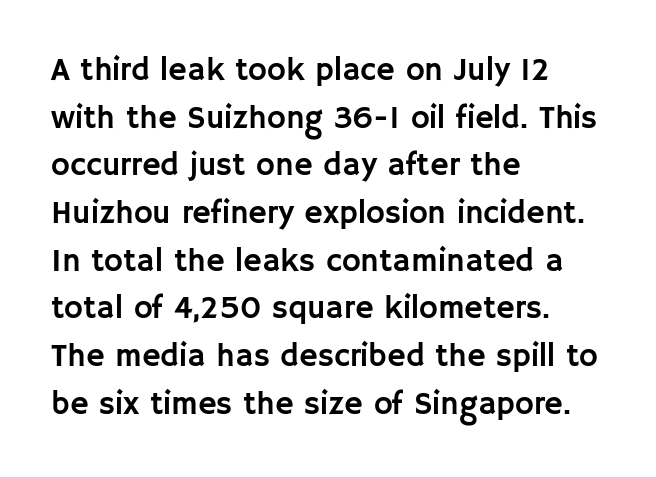
The image shows 32 px sans-serif type, upright; set left-aligned, normal line spacing (1.49x), normal letter spacing, not underlined; low stroke contrast and a large x-height.
